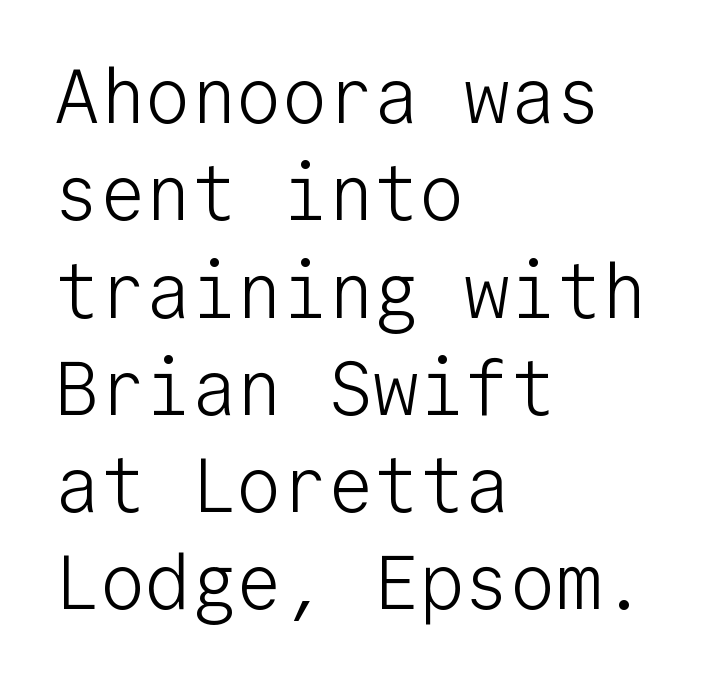
Q: Is the text bold? A: No.
Q: Is the text italic (slanted)? A: No, it is upright.
Q: Is the typeface a serif or a sans-serif typeface? A: Sans-serif.
Q: Is the text underlined? A: No.
Q: How is the paragraph aligned? A: Left-aligned.
Q: Is the spacing between letters normal or unusually wide? A: Normal.
Q: Is the spacing between lines tight, normal or loose? A: Normal.
Q: Width (condensed, normal, or wide)? A: Normal.
Q: Stroke contrast? A: Low.
Q: x-height? A: Medium.
Q: Monospaced? A: Yes.
